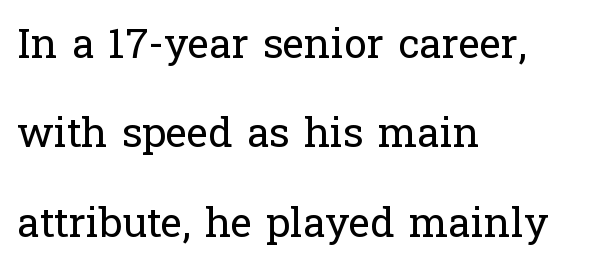
The space beneath each line is pristine and unruled. Old-style or modern, the face here clearly has serifs. Compared with typical body copy, the letter spacing here is the same. The space between consecutive lines is lavish. The axis of the letterforms is exactly vertical. The rendering anchors every line to the left-hand side.
